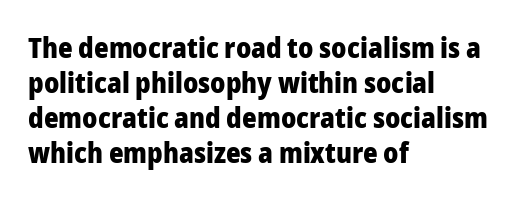
The strip under each line holds only bare page. These lines are rendered in a variable-pitch font. The gaps between neighbouring characters are ordinary and unremarkable. Notice how thick the strokes are: this is what a full bold looks like.
